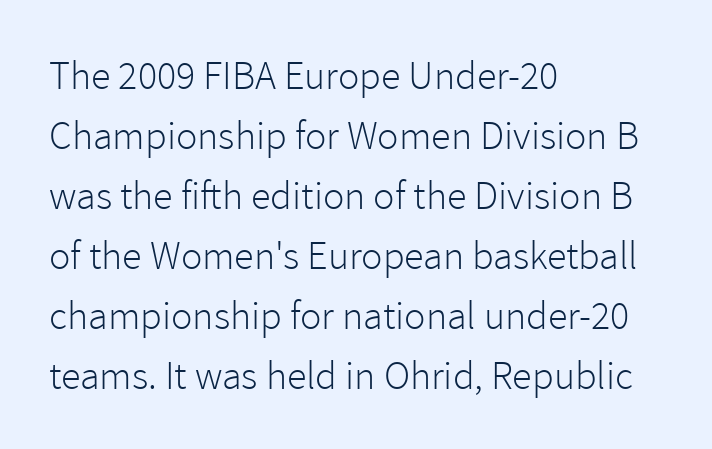
{"serif": "no", "italic": "no", "bold": "no", "weight": "light", "width": "normal", "x_height": "medium", "monospaced": "no", "underline": "no", "align": "left", "line_spacing": "normal", "line_spacing_ratio": 1.5, "letter_spacing": "normal", "letter_spacing_em": 0.0, "glyph_px": 40}
